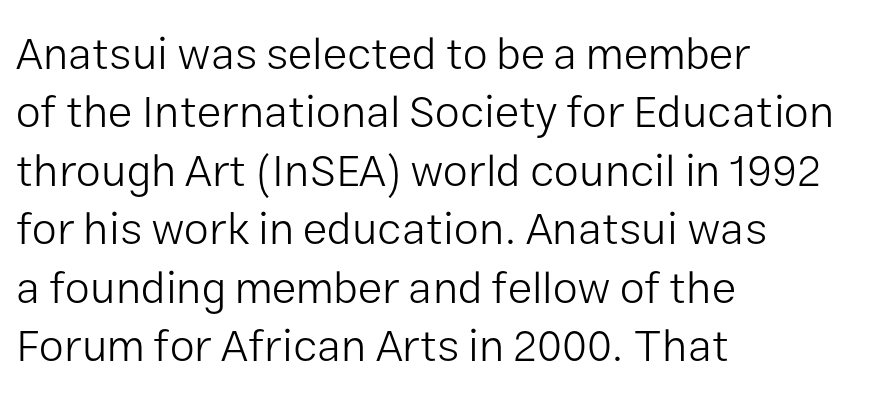
The image shows 45 px light sans-serif type, upright; set left-aligned, normal line spacing (1.3x), normal letter spacing, not underlined; low stroke contrast and a medium x-height.
